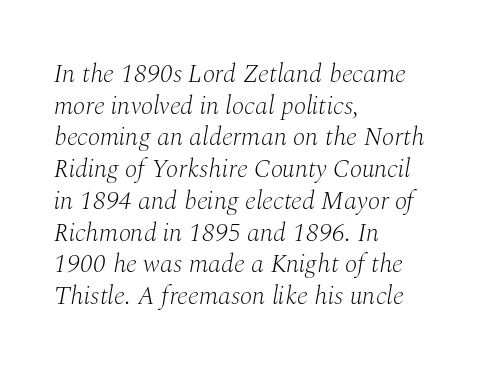
The image shows 26 px text type, italic (leaning right); set left-aligned, line spacing 1.22x, normal letter spacing, not underlined.
